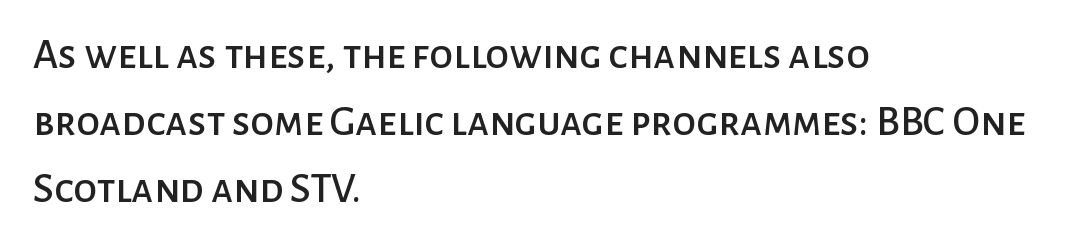
The image shows 43 px sans-serif type, upright; set left-aligned, normal line spacing (1.56x), normal letter spacing, not underlined; low stroke contrast and a medium x-height.
